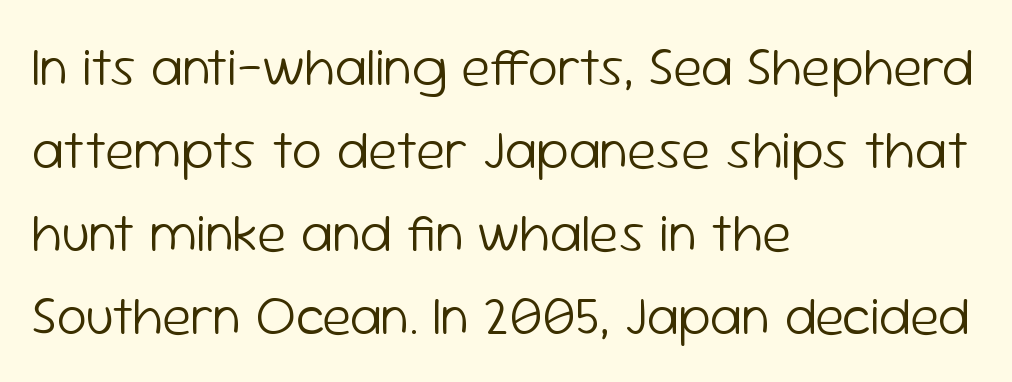
In terms of letterform style, serifs are entirely absent. This sample keeps an unexceptional amount of space between lines. The font's upright variant was chosen for this text. This rendering features lettering with no underline. Looks like regular typesetting: each glyph gets only the width it needs.
